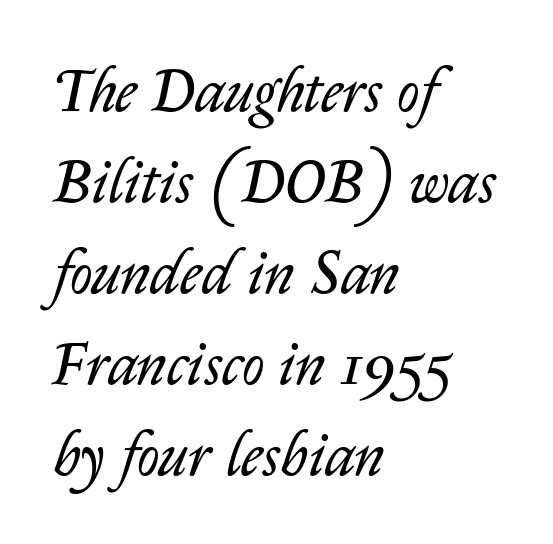
The image shows 61 px regular-weight type, italic (leaning right); set left-aligned, normal line spacing (1.49x), normal letter spacing, not underlined; low stroke contrast and a medium x-height.
